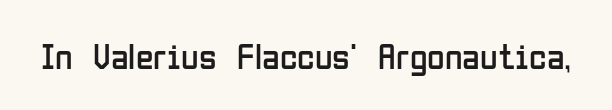
The image shows 36 px regular-weight, condensed sans-serif type, upright; set normal letter spacing, not underlined; low stroke contrast and a medium x-height.
